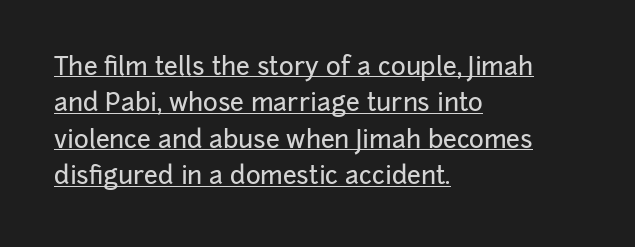
The image shows 25 px text type, upright; set left-aligned, normal line spacing (1.46x), normal letter spacing, underlined.
